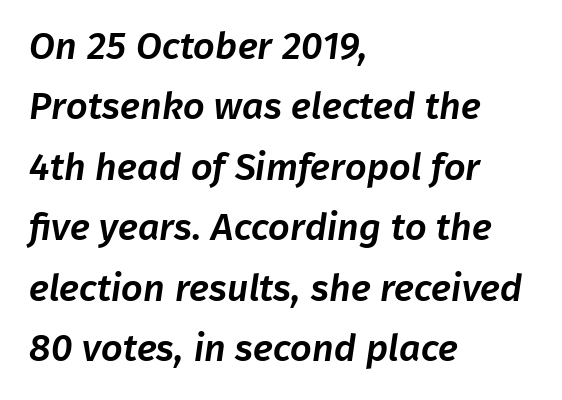
{"serif": "no", "width": "normal", "stroke_contrast": "low", "x_height": "medium", "monospaced": "no", "underline": "no", "align": "left", "line_spacing": "normal", "line_spacing_ratio": 1.59, "letter_spacing": "normal", "letter_spacing_em": 0.0, "glyph_px": 38}
